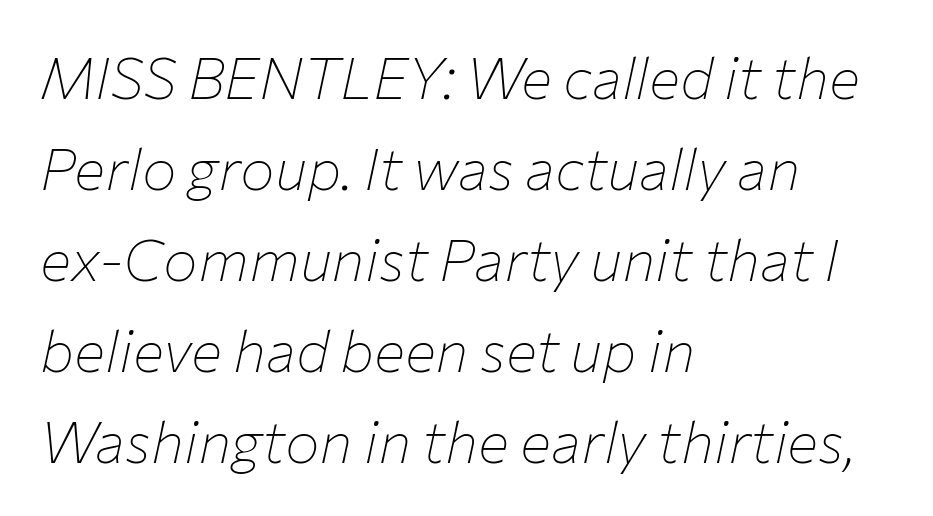
Q: Is the text bold? A: No.
Q: Is the text italic (slanted)? A: Yes, it leans right by about 12 degrees.
Q: Is the text underlined? A: No.
Q: How is the paragraph aligned? A: Left-aligned.
Q: Is the spacing between letters normal or unusually wide? A: Normal.
Q: Is the spacing between lines tight, normal or loose? A: Normal.
Q: Width (condensed, normal, or wide)? A: Normal.
Q: Stroke contrast? A: Low.
Q: x-height? A: Medium.
Q: Monospaced? A: No.
